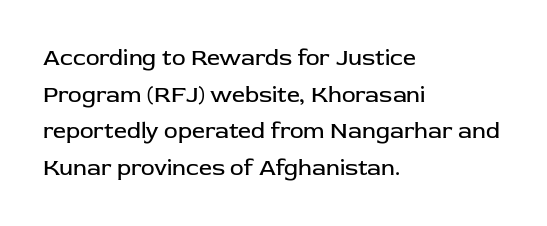
Notice how descenders clear the ascenders below comfortably — that's standard leading. Heft: none added — not bold. Posture: upright roman. The tracking reads as untouched default to a designer's eye. If you drew a ruler down the left edge, every line would touch it.
